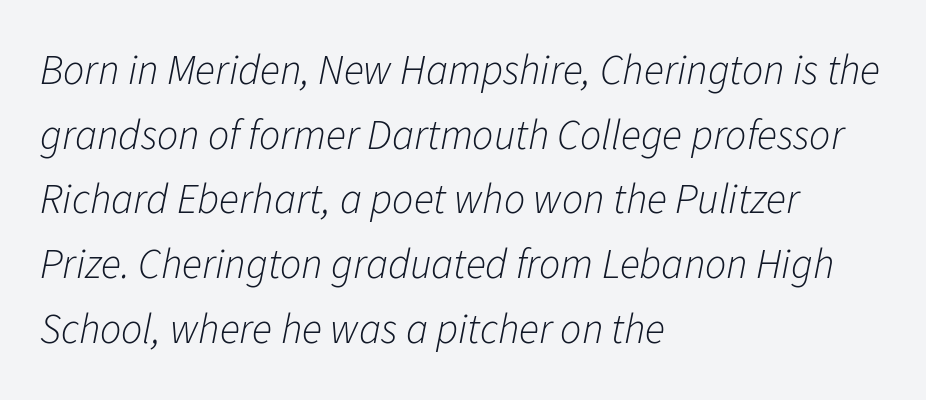
{"italic": "yes", "lean": "right", "slant_degrees": 11, "bold": "no", "weight": "light", "width": "normal", "stroke_contrast": "low", "x_height": "medium", "monospaced": "no", "underline": "no", "align": "left", "line_spacing": "normal", "line_spacing_ratio": 1.54, "letter_spacing": "normal", "letter_spacing_em": 0.0, "glyph_px": 42}
